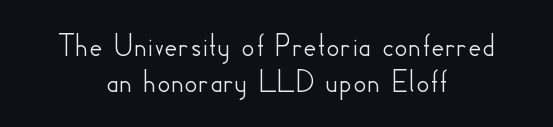
{"serif": "no", "italic": "no", "width": "normal", "stroke_contrast": "low", "x_height": "small", "monospaced": "no", "underline": "no", "align": "center", "line_spacing": "tight", "line_spacing_ratio": 1.09, "letter_spacing": "normal", "letter_spacing_em": 0.0, "glyph_px": 33}
